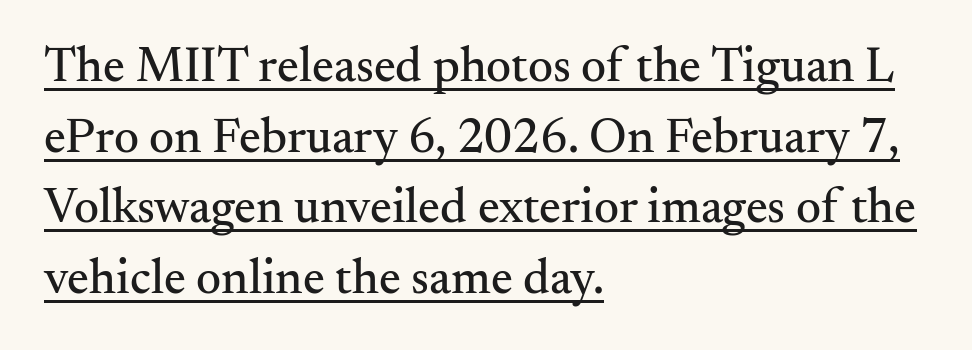
The type is set solid horizontally, with unmodified tracking. Looks like someone drew a line under every word here. The text block is weighted toward the left margin, trailing off unevenly rightward. Does the lettering tilt? It doesn't — this is upright. The glyphs in this specimen are seriffed. Is there much room between lines? A standard amount, neither cramped nor airy.
